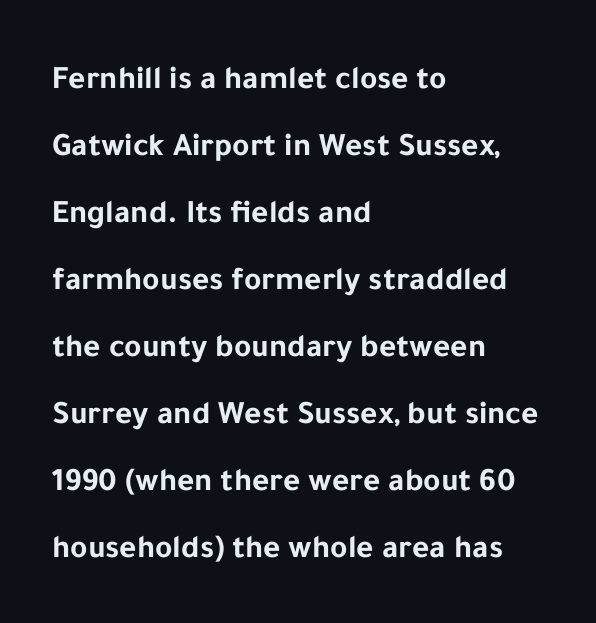
{"serif": "no", "italic": "no", "bold": "yes", "weight": "bold", "width": "normal", "stroke_contrast": "low", "x_height": "medium", "monospaced": "no", "underline": "no", "align": "left", "line_spacing": "loose", "line_spacing_ratio": 2.03, "letter_spacing": "normal", "letter_spacing_em": 0.0, "glyph_px": 33}
